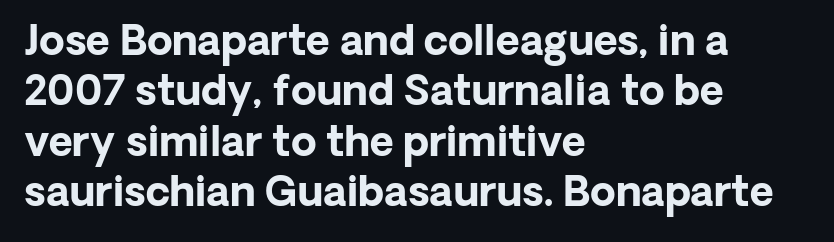
The characters look thick and weighty, a clear bold. The horizontal fit of the characters is conventional and even. Typeset ragged right — the left edge is the straight one. The words here are not underlined.
